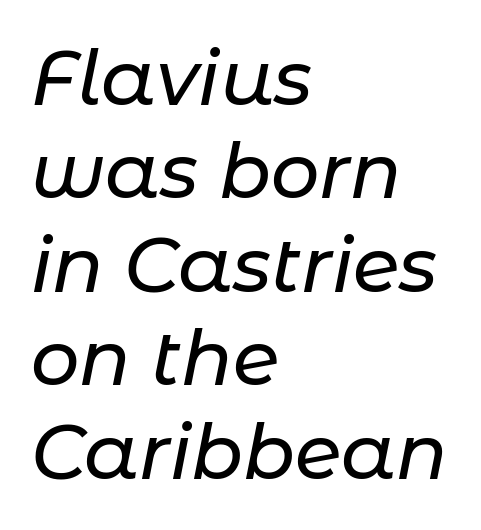
{"italic": "yes", "lean": "right", "slant_degrees": 11, "width": "normal", "stroke_contrast": "low", "x_height": "medium", "monospaced": "no", "underline": "no", "align": "left", "line_spacing_ratio": 1.23, "letter_spacing": "normal", "letter_spacing_em": 0.0, "glyph_px": 76}
